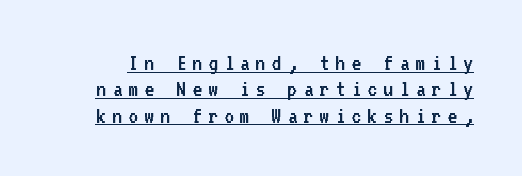
Display-style spreading of the glyphs; the letterfit is very open. A rule runs beneath these lines of type. The strokes carry an ordinary text weight at most. Is there any slant? The stems are plumb. Baseline-to-baseline distance is barely more than the letter height.
